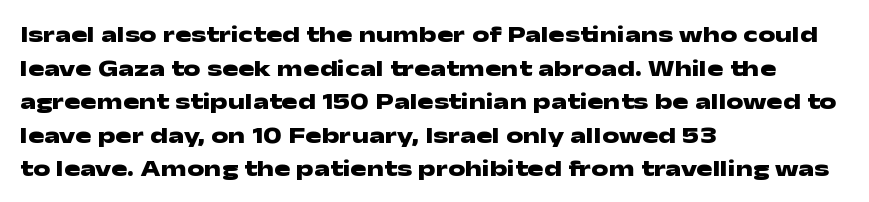
The image shows 24 px bold type, upright; set left-aligned, normal line spacing (1.4x), normal letter spacing, not underlined.
